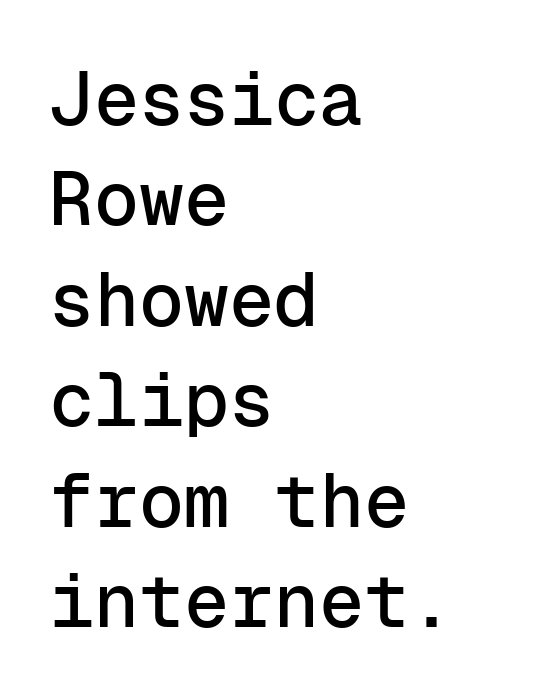
The image shows 75 px sans-serif type, upright, monospaced; set left-aligned, normal line spacing (1.34x), normal letter spacing, not underlined; low stroke contrast and a medium x-height.
